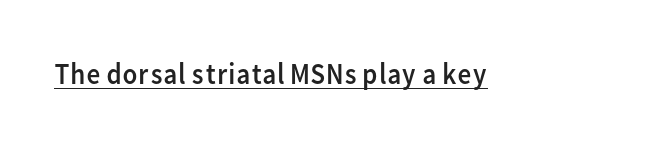
Q: Is the text bold? A: No.
Q: Is the text italic (slanted)? A: No, it is upright.
Q: Is the typeface a serif or a sans-serif typeface? A: Sans-serif.
Q: Is the text underlined? A: Yes.
Q: Is the spacing between letters normal or unusually wide? A: Normal.
Q: Width (condensed, normal, or wide)? A: Normal.
Q: Stroke contrast? A: Low.
Q: x-height? A: Medium.
Q: Monospaced? A: No.
